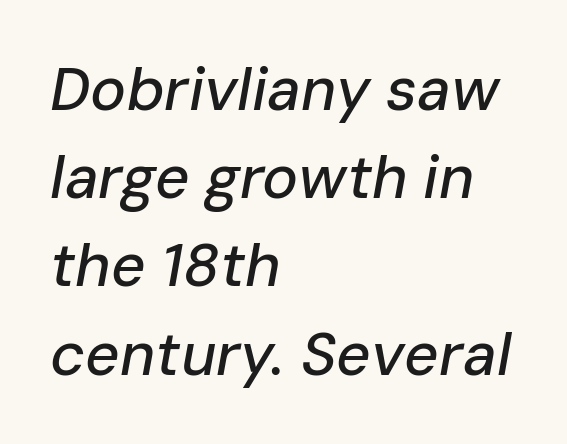
Q: Is the text italic (slanted)? A: Yes, it leans right by about 10 degrees.
Q: Is the text underlined? A: No.
Q: How is the paragraph aligned? A: Left-aligned.
Q: Is the spacing between letters normal or unusually wide? A: Normal.
Q: Is the spacing between lines tight, normal or loose? A: Normal.
Q: Width (condensed, normal, or wide)? A: Normal.
Q: Stroke contrast? A: Low.
Q: x-height? A: Medium.
Q: Monospaced? A: No.
